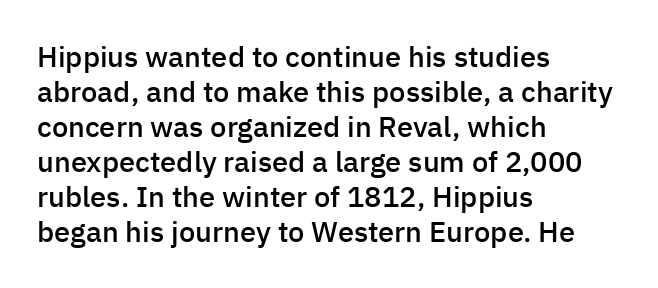
The image shows 29 px semibold sans-serif type, upright; set left-aligned, line spacing 1.21x, normal letter spacing, not underlined; low stroke contrast and a medium x-height.
